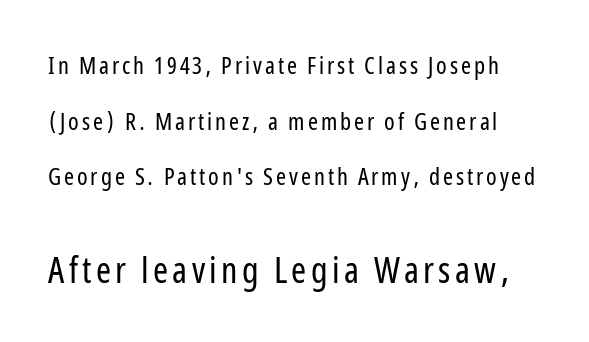
The image shows 36 px regular-weight, condensed sans-serif type, upright; set loose line spacing (2.32x), not underlined; the second (bottom) block is 1.5x larger; low stroke contrast and a medium x-height.
